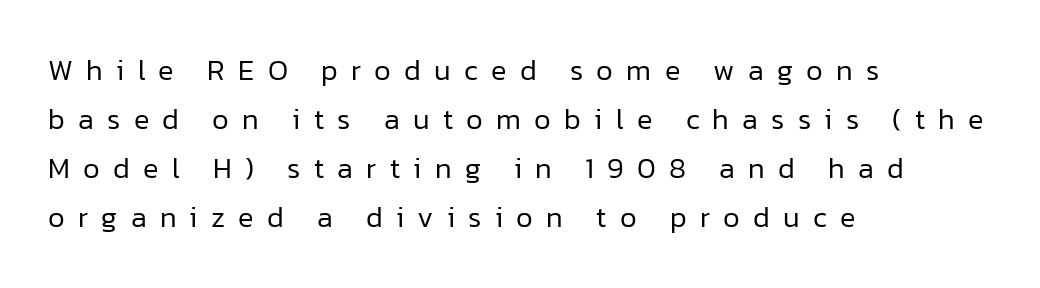
{"serif": "no", "italic": "no", "bold": "no", "weight": "regular", "width": "normal", "stroke_contrast": "low", "x_height": "medium", "monospaced": "no", "underline": "no", "align": "left", "line_spacing": "normal", "line_spacing_ratio": 1.69, "letter_spacing": "wide", "letter_spacing_em": 0.46, "glyph_px": 29}
